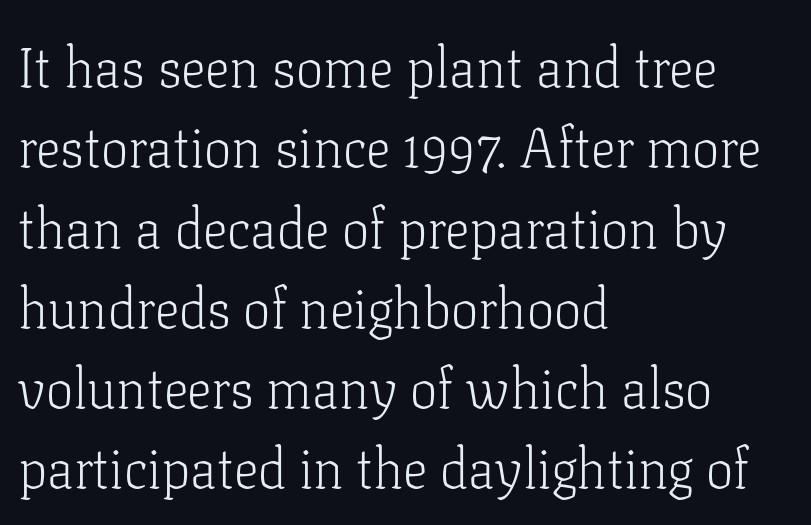
Q: Is the text bold? A: No.
Q: Is the text italic (slanted)? A: No, it is upright.
Q: Is the typeface a serif or a sans-serif typeface? A: Serif.
Q: Is the text underlined? A: No.
Q: How is the paragraph aligned? A: Left-aligned.
Q: Is the spacing between letters normal or unusually wide? A: Normal.
Q: Is the spacing between lines tight, normal or loose? A: Normal.
Q: Width (condensed, normal, or wide)? A: Normal.
Q: Stroke contrast? A: Low.
Q: x-height? A: Medium.
Q: Monospaced? A: No.
